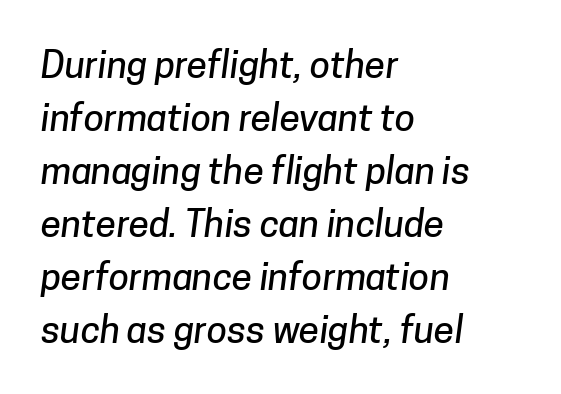
{"serif": "no", "width": "normal", "stroke_contrast": "low", "x_height": "medium", "monospaced": "no", "underline": "no", "align": "left", "line_spacing": "normal", "line_spacing_ratio": 1.43, "letter_spacing": "normal", "letter_spacing_em": 0.0, "glyph_px": 37}
